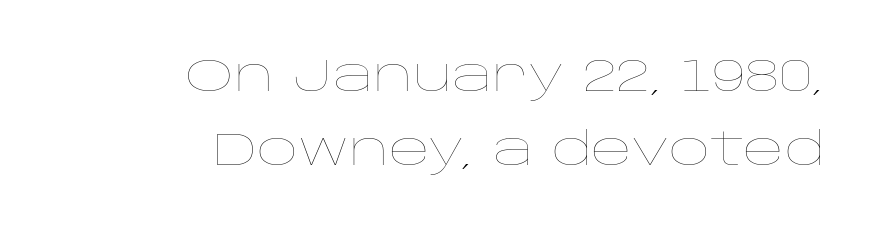
Short note: letters normally spaced. Compared with typical paragraphs, the rows here are spaced about the same. Layout note: lines flush right. Proportional: the letters do not fall into vertical columns.
